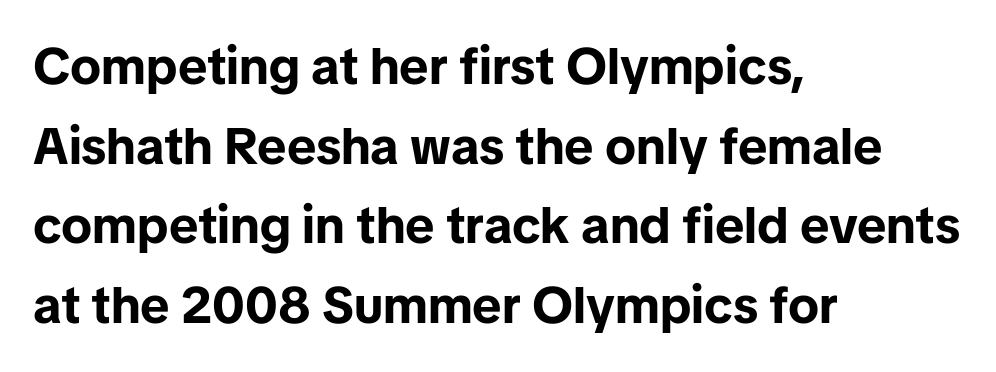
Q: Is the text bold? A: Yes.
Q: Is the text italic (slanted)? A: No, it is upright.
Q: Is the typeface a serif or a sans-serif typeface? A: Sans-serif.
Q: Is the text underlined? A: No.
Q: How is the paragraph aligned? A: Left-aligned.
Q: Is the spacing between letters normal or unusually wide? A: Normal.
Q: Is the spacing between lines tight, normal or loose? A: Normal.
Q: Width (condensed, normal, or wide)? A: Normal.
Q: Stroke contrast? A: Low.
Q: x-height? A: Medium.
Q: Monospaced? A: No.
